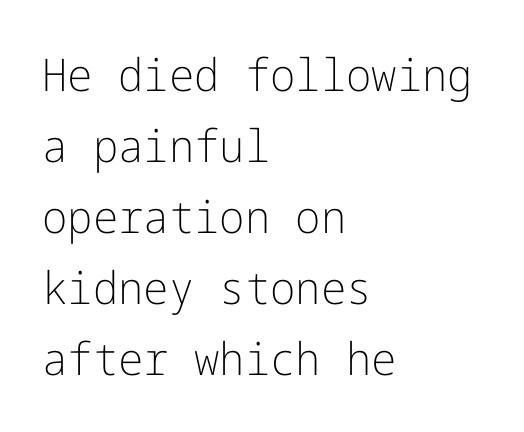
Q: Is the text bold? A: No.
Q: Is the text italic (slanted)? A: No, it is upright.
Q: Is the typeface a serif or a sans-serif typeface? A: Sans-serif.
Q: Is the text underlined? A: No.
Q: How is the paragraph aligned? A: Left-aligned.
Q: Is the spacing between letters normal or unusually wide? A: Normal.
Q: Is the spacing between lines tight, normal or loose? A: Normal.
Q: Width (condensed, normal, or wide)? A: Normal.
Q: Stroke contrast? A: Low.
Q: x-height? A: Medium.
